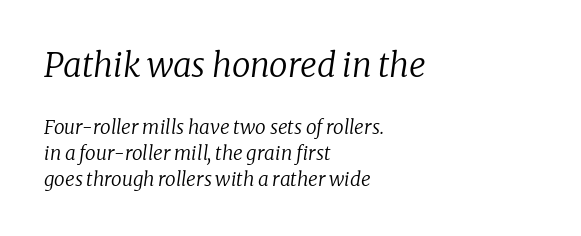
Q: Is the text bold? A: No.
Q: Is the text italic (slanted)? A: Yes, it leans right by about 8 degrees.
Q: Is the typeface a serif or a sans-serif typeface? A: Serif.
Q: Is the text underlined? A: No.
Q: How is the paragraph aligned? A: Left-aligned.
Q: Is the spacing between letters normal or unusually wide? A: Normal.
Q: Is the spacing between lines tight, normal or loose? A: Normal.
Q: Which block of text is set in a larger size, the first (top) or the second (bottom)? A: The first (top) one.
Q: Width (condensed, normal, or wide)? A: Normal.
Q: Stroke contrast? A: Low.
Q: x-height? A: Medium.
Q: Monospaced? A: No.
